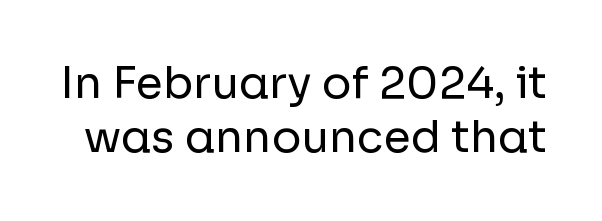
{"serif": "no", "italic": "no", "bold": "no", "weight": "regular", "width": "normal", "stroke_contrast": "low", "x_height": "medium", "monospaced": "no", "underline": "no", "line_spacing_ratio": 1.23, "letter_spacing": "normal", "letter_spacing_em": 0.0, "glyph_px": 44}
